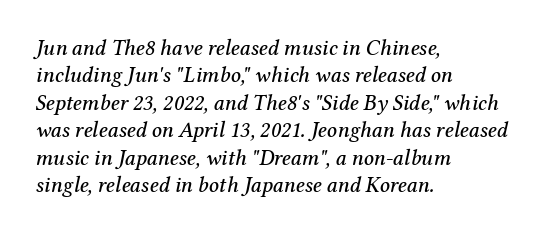
Q: Is the text italic (slanted)? A: Yes, it leans right by about 12 degrees.
Q: Is the text underlined? A: No.
Q: How is the paragraph aligned? A: Left-aligned.
Q: Is the spacing between letters normal or unusually wide? A: Normal.
Q: Is the spacing between lines tight, normal or loose? A: Normal.
